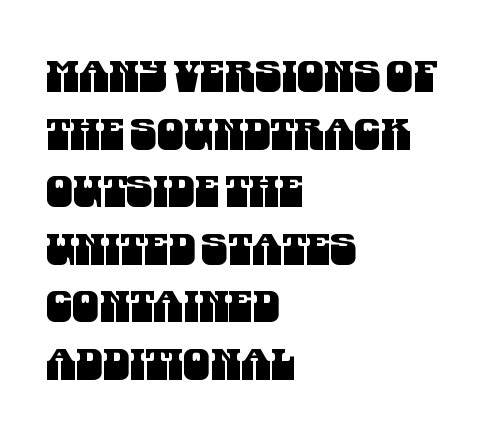
{"serif": "no", "width": "condensed", "stroke_contrast": "medium", "x_height": "large", "monospaced": "no", "underline": "no", "align": "left", "line_spacing": "normal", "line_spacing_ratio": 1.34, "letter_spacing": "normal", "letter_spacing_em": 0.0, "glyph_px": 43}
